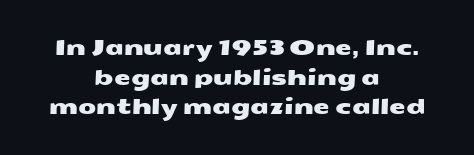
Only glyphs here, with clear space below each row. Nothing unusual about the tracking: characters are spaced as the font intends. The whitespace from short lines is split evenly between both sides. The space between consecutive lines is moderate.
